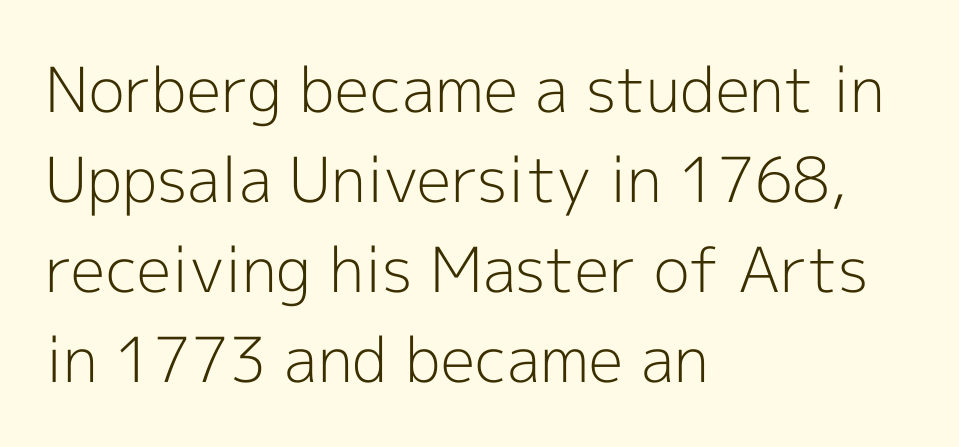
The image shows 62 px light sans-serif type, upright; set left-aligned, normal line spacing (1.45x), normal letter spacing, not underlined; a medium x-height.
